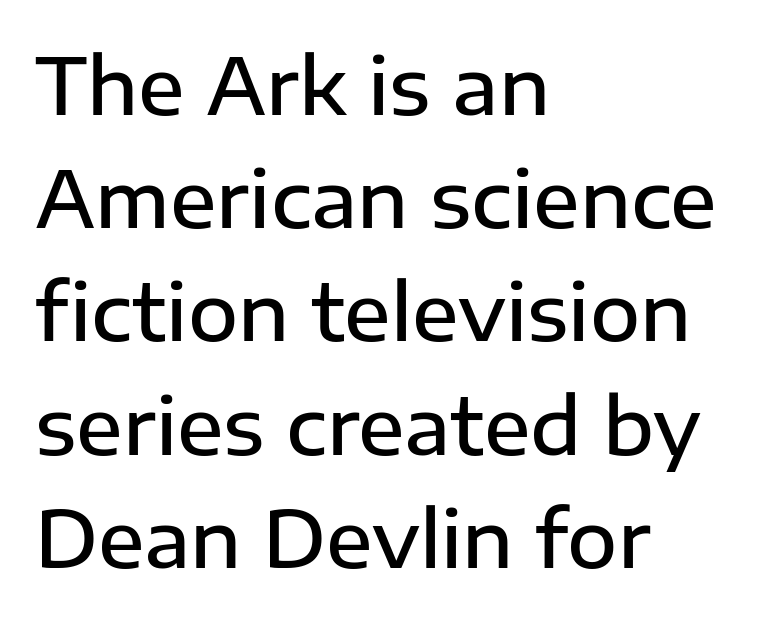
{"serif": "no", "italic": "no", "bold": "semi", "weight": "semibold", "width": "normal", "stroke_contrast": "low", "x_height": "medium", "monospaced": "no", "underline": "no", "align": "left", "line_spacing": "normal", "line_spacing_ratio": 1.47, "letter_spacing": "normal", "letter_spacing_em": 0.0, "glyph_px": 77}
